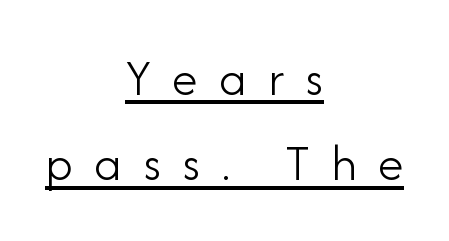
The image shows 53 px light sans-serif type, upright; set centered, normal line spacing (1.61x), unusually wide letter spacing (+0.4 em), underlined; low stroke contrast and a small x-height.
